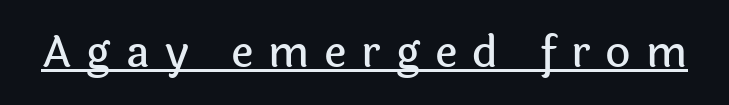
{"serif": "no", "italic": "no", "width": "normal", "x_height": "medium", "monospaced": "no", "underline": "yes", "letter_spacing": "wide", "letter_spacing_em": 0.34, "glyph_px": 44}
